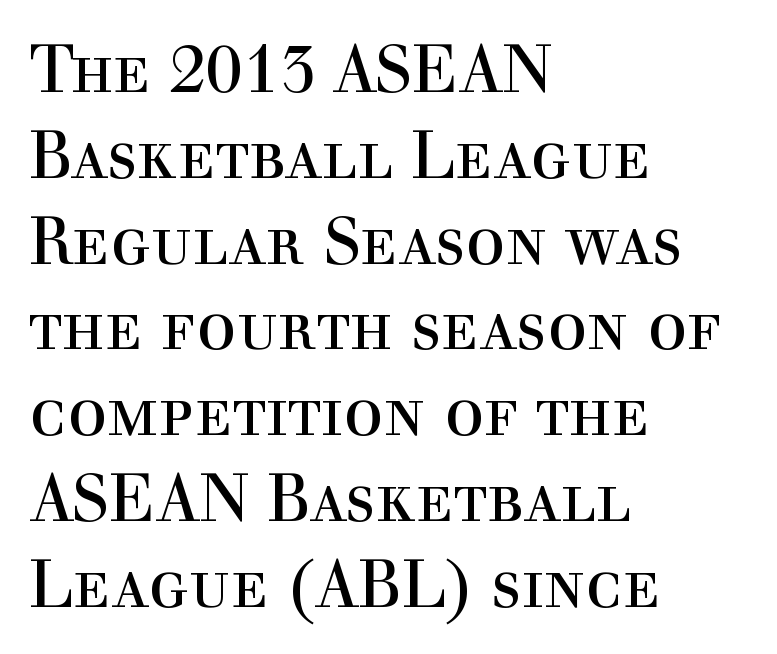
The image shows 66 px regular-weight serif type, upright; set left-aligned, normal line spacing (1.3x), normal letter spacing, not underlined; a medium x-height.
